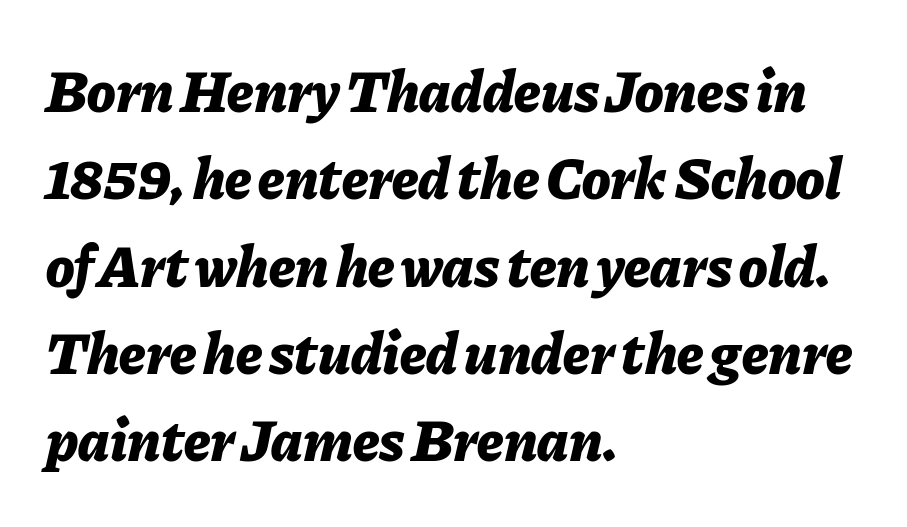
Q: Is the text bold? A: Yes.
Q: Is the text italic (slanted)? A: Yes, it leans right by about 11 degrees.
Q: Is the text underlined? A: No.
Q: How is the paragraph aligned? A: Left-aligned.
Q: Is the spacing between letters normal or unusually wide? A: Normal.
Q: Is the spacing between lines tight, normal or loose? A: Normal.
Q: Width (condensed, normal, or wide)? A: Normal.
Q: Stroke contrast? A: Low.
Q: x-height? A: Medium.
Q: Monospaced? A: No.
